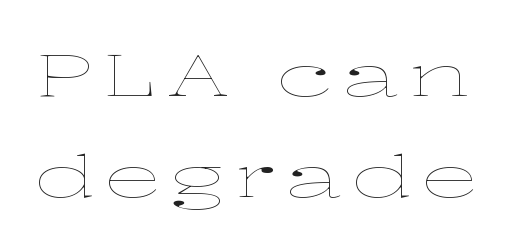
Q: Is the text bold? A: No.
Q: Is the text italic (slanted)? A: No, it is upright.
Q: Is the text underlined? A: No.
Q: Width (condensed, normal, or wide)? A: Wide.
Q: Stroke contrast? A: Low.
Q: x-height? A: Medium.
Q: Monospaced? A: No.
